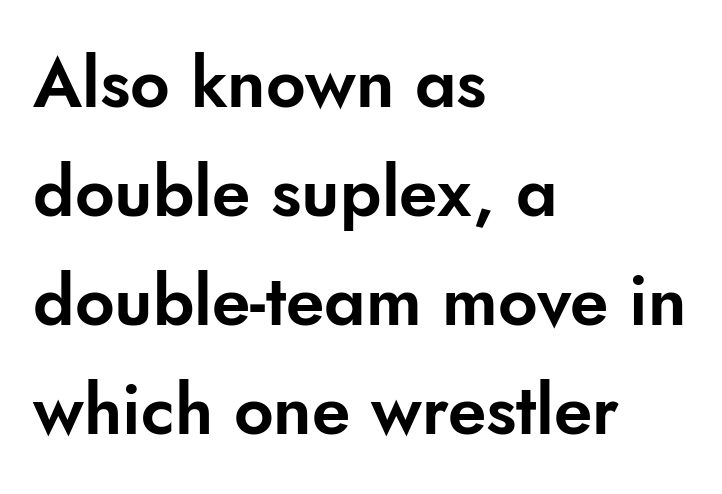
The image shows 69 px sans-serif type, upright; set left-aligned, normal line spacing (1.58x), normal letter spacing, not underlined; low stroke contrast and a small x-height.
